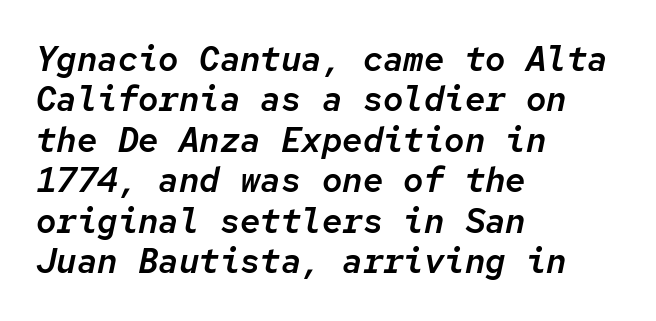
Q: Is the text italic (slanted)? A: Yes, it leans right by about 12 degrees.
Q: Is the text underlined? A: No.
Q: How is the paragraph aligned? A: Left-aligned.
Q: Is the spacing between letters normal or unusually wide? A: Normal.
Q: Width (condensed, normal, or wide)? A: Normal.
Q: Stroke contrast? A: Low.
Q: x-height? A: Medium.
Q: Monospaced? A: Yes.
